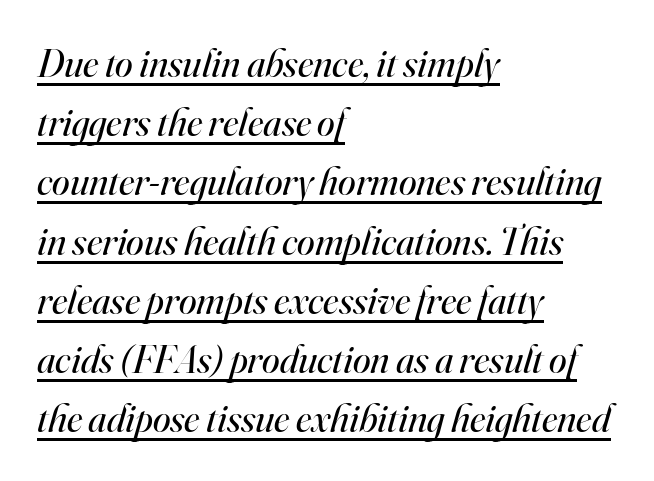
This is not heavy type; no bold has been used. The setting favours the left margin, as ordinary paragraphs usually do. These characters rest on top of a visible drawn line. Compared with ordinary roman type, these characters are visibly tilted. Is there much room between lines? A standard amount, neither cramped nor airy.
